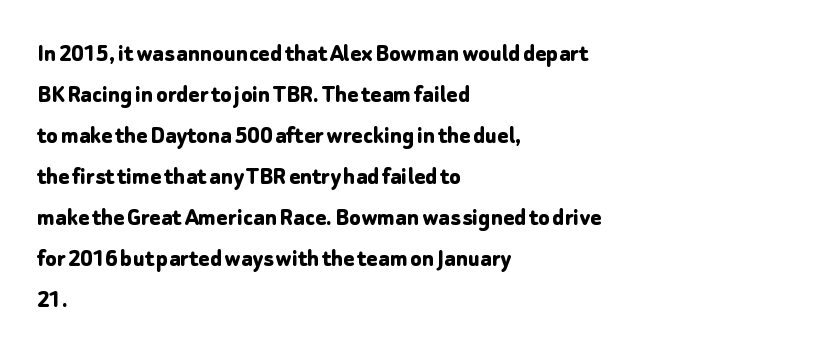
Standard letterfit; no display-style spreading of the glyphs. Compared with typical paragraphs, the rows here are spaced about the same. A bare baseline throughout the passage. Every stem runs plumb, perpendicular to the baseline. The typesetter chose a ragged-right arrangement here. The font is running at its bold setting.
